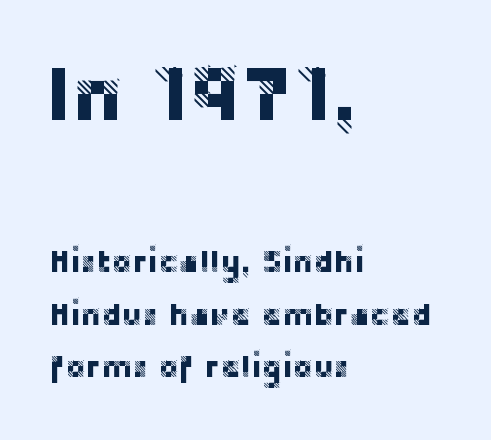
The image shows 78 px sans-serif type, upright; set left-aligned, normal line spacing (1.68x), normal letter spacing, not underlined; the first (top) block is 2.52x larger; low stroke contrast and a large x-height.
